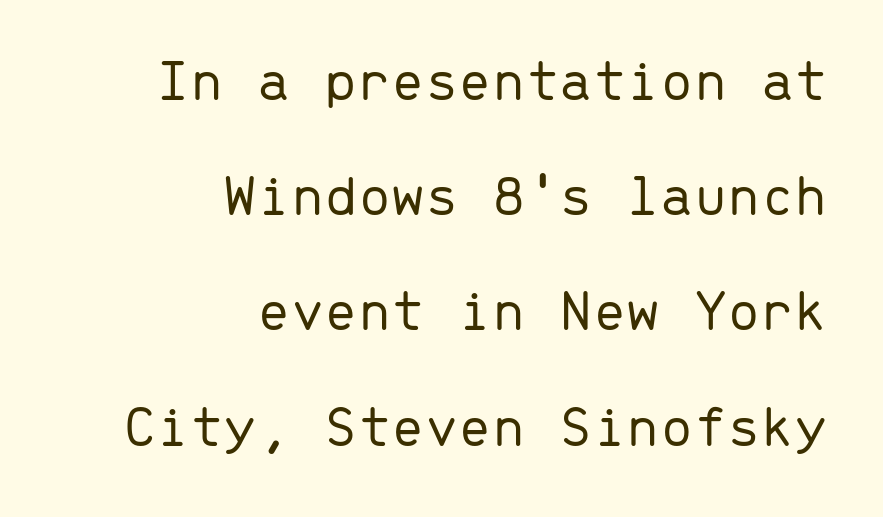
Q: Is the text bold? A: No.
Q: Is the text italic (slanted)? A: No, it is upright.
Q: Is the typeface a serif or a sans-serif typeface? A: Sans-serif.
Q: Is the text underlined? A: No.
Q: How is the paragraph aligned? A: Right-aligned.
Q: Is the spacing between letters normal or unusually wide? A: Normal.
Q: Is the spacing between lines tight, normal or loose? A: Loose.
Q: Width (condensed, normal, or wide)? A: Normal.
Q: Stroke contrast? A: Low.
Q: x-height? A: Medium.
Q: Monospaced? A: Yes.
